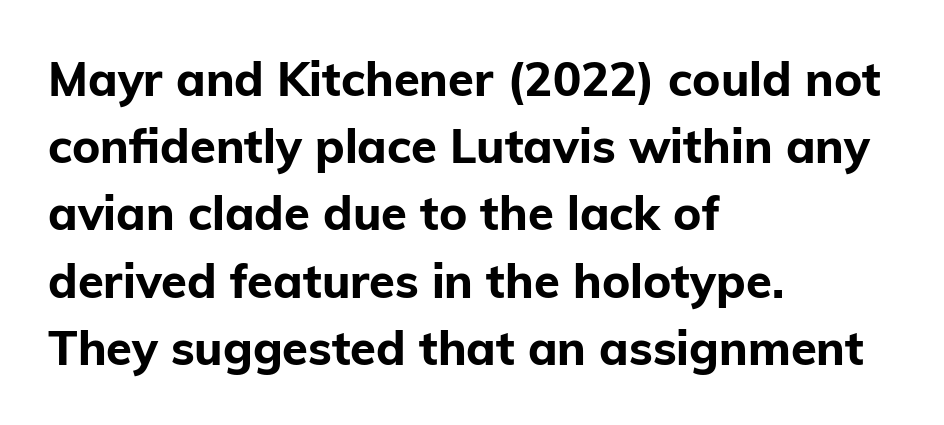
{"serif": "no", "italic": "no", "bold": "yes", "weight": "bold", "width": "normal", "stroke_contrast": "low", "x_height": "medium", "monospaced": "no", "underline": "no", "align": "left", "line_spacing": "normal", "line_spacing_ratio": 1.43, "letter_spacing": "normal", "letter_spacing_em": 0.0, "glyph_px": 47}
